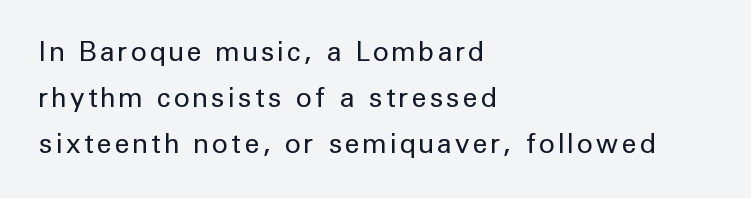
Q: Is the text bold? A: No.
Q: Is the text italic (slanted)? A: No, it is upright.
Q: Is the text underlined? A: No.
Q: How is the paragraph aligned? A: Left-aligned.
Q: Is the spacing between lines tight, normal or loose? A: Normal.
